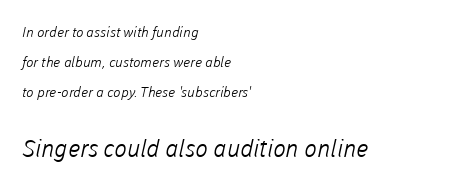
Widely set lines give the paragraph a tall, airy silhouette. Bare-footed words on every line. If you drew a ruler down the left edge, every line would touch it. Top chunk: small. Bottom chunk: large.
